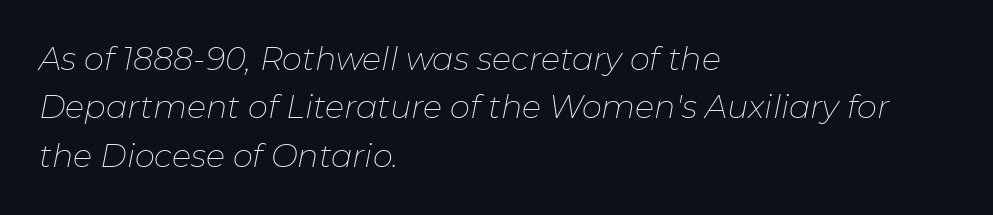
Q: Is the text bold? A: No.
Q: Is the text italic (slanted)? A: Yes, it leans right by about 11 degrees.
Q: Is the text underlined? A: No.
Q: How is the paragraph aligned? A: Left-aligned.
Q: Is the spacing between letters normal or unusually wide? A: Normal.
Q: Is the spacing between lines tight, normal or loose? A: Normal.
Q: Width (condensed, normal, or wide)? A: Normal.
Q: Stroke contrast? A: Low.
Q: x-height? A: Medium.
Q: Monospaced? A: No.
